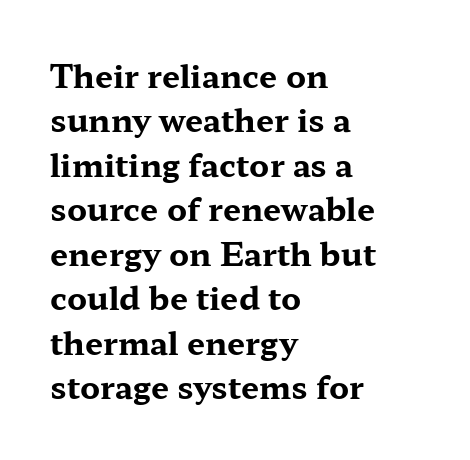
Q: Is the text bold? A: Yes.
Q: Is the text italic (slanted)? A: No, it is upright.
Q: Is the typeface a serif or a sans-serif typeface? A: Serif.
Q: Is the text underlined? A: No.
Q: How is the paragraph aligned? A: Left-aligned.
Q: Is the spacing between letters normal or unusually wide? A: Normal.
Q: Is the spacing between lines tight, normal or loose? A: Normal.
Q: Width (condensed, normal, or wide)? A: Wide.
Q: Stroke contrast? A: Medium.
Q: x-height? A: Medium.
Q: Monospaced? A: No.
